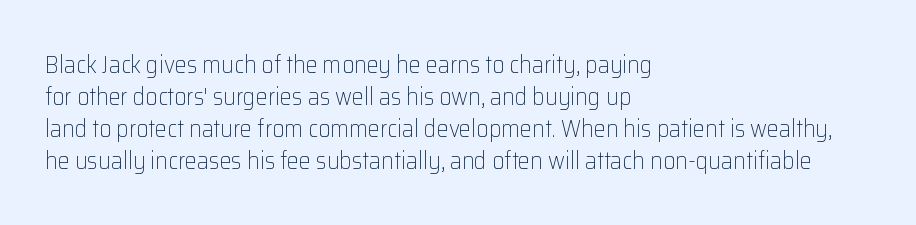
A bare baseline throughout the passage. Does the lettering tilt? It doesn't — this is upright. Leftover space on each line is placed entirely after the last word. Regarding leading, the lines here are spaced in the standard way. Inter-character spacing is left at the font's built-in metrics. Compared with a typical body face, this is equally light or lighter still.
